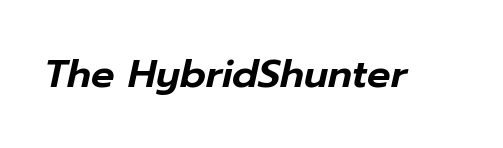
Q: Is the text italic (slanted)? A: Yes, it leans right by about 12 degrees.
Q: Is the text underlined? A: No.
Q: Is the spacing between letters normal or unusually wide? A: Normal.
Q: Width (condensed, normal, or wide)? A: Normal.
Q: Stroke contrast? A: Low.
Q: x-height? A: Medium.
Q: Monospaced? A: No.
